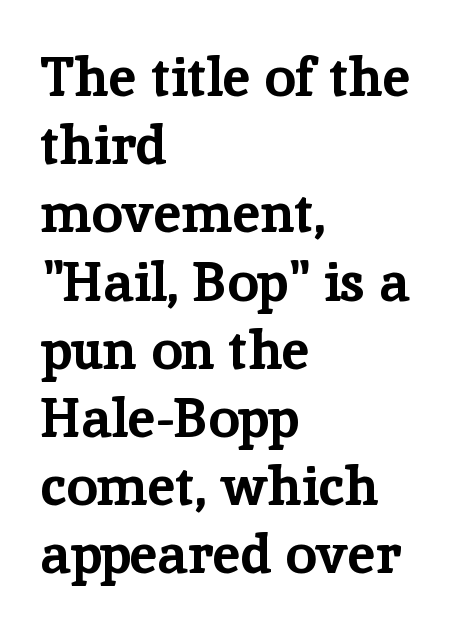
{"serif": "yes", "italic": "no", "bold": "yes", "weight": "bold", "width": "normal", "stroke_contrast": "low", "x_height": "medium", "monospaced": "no", "underline": "no", "align": "left", "line_spacing_ratio": 1.24, "letter_spacing": "normal", "letter_spacing_em": 0.0, "glyph_px": 55}
